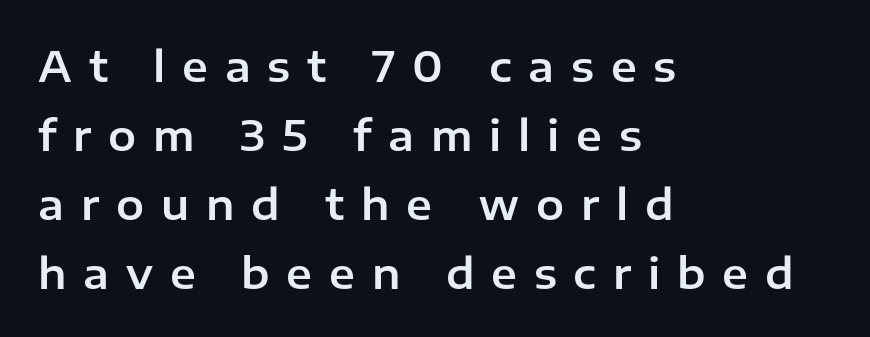
{"serif": "no", "italic": "no", "width": "normal", "stroke_contrast": "low", "x_height": "medium", "monospaced": "no", "underline": "no", "align": "left", "line_spacing": "normal", "line_spacing_ratio": 1.64, "letter_spacing": "wide", "letter_spacing_em": 0.4, "glyph_px": 42}
